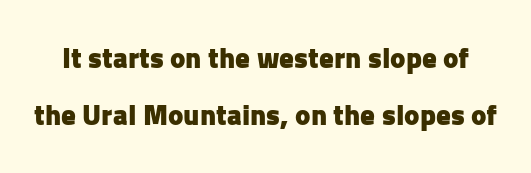
Q: Is the text bold? A: Yes.
Q: Is the text italic (slanted)? A: No, it is upright.
Q: Is the typeface a serif or a sans-serif typeface? A: Sans-serif.
Q: Is the text underlined? A: No.
Q: Is the spacing between letters normal or unusually wide? A: Normal.
Q: Is the spacing between lines tight, normal or loose? A: Loose.
Q: Width (condensed, normal, or wide)? A: Normal.
Q: Stroke contrast? A: Low.
Q: x-height? A: Medium.
Q: Monospaced? A: No.
